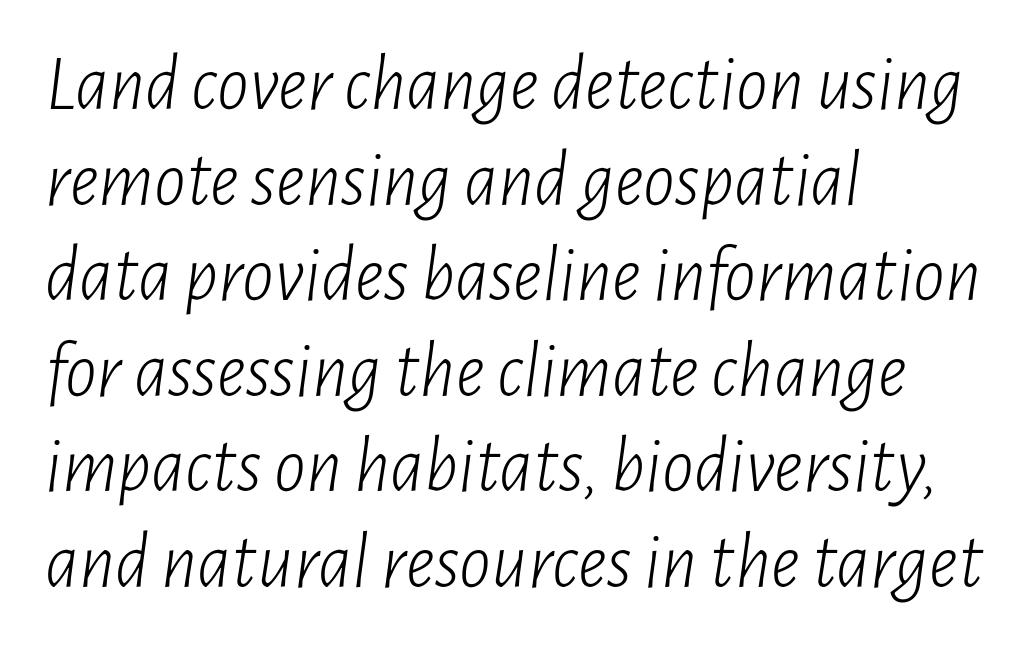
Q: Is the text bold? A: No.
Q: Is the text italic (slanted)? A: Yes, it leans right by about 7 degrees.
Q: Is the text underlined? A: No.
Q: How is the paragraph aligned? A: Left-aligned.
Q: Is the spacing between letters normal or unusually wide? A: Normal.
Q: Width (condensed, normal, or wide)? A: Condensed.
Q: Stroke contrast? A: Low.
Q: x-height? A: Medium.
Q: Monospaced? A: No.
